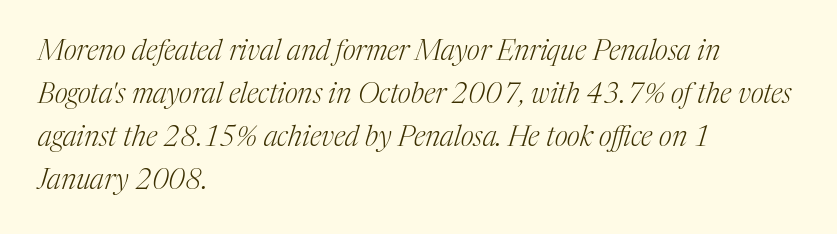
Each letter keeps its own natural width here, so spacing adapts to shape. Is the block centered? No — it sits flush against the left margin. The leading is moderate, giving the passage an even texture. The face used here is seriffed, in the tradition of book romans. Glyph-to-glyph distance matches everyday printed text.
